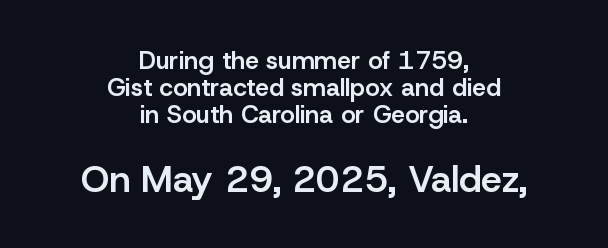
Its strokes are somewhat broadened, the hallmark of semibold type. Top chunk: small. Bottom chunk: large. Rule under the text: the space is simply empty. This sample uses plain, unmodified letter spacing.
